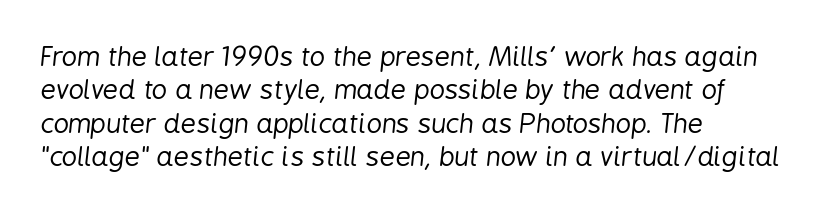
The image shows 27 px text type, italic (leaning right); set left-aligned, line spacing 1.24x, normal letter spacing, not underlined.
